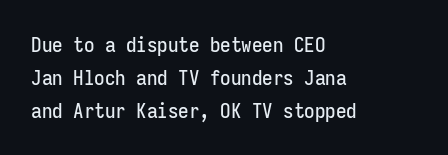
Q: Is the text italic (slanted)? A: No, it is upright.
Q: Is the text underlined? A: No.
Q: How is the paragraph aligned? A: Left-aligned.
Q: Is the spacing between letters normal or unusually wide? A: Normal.
Q: Is the spacing between lines tight, normal or loose? A: Normal.
